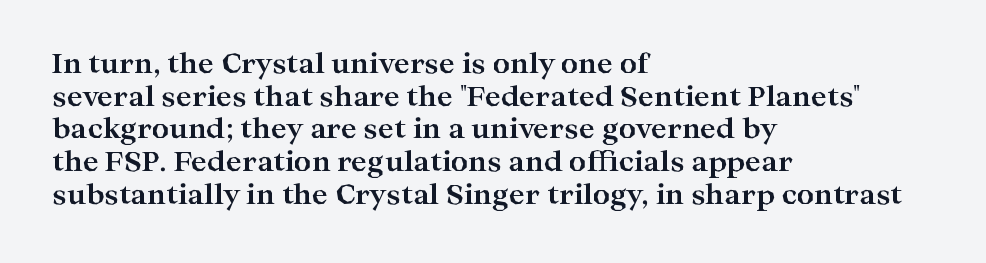
The image shows 27 px bold type, upright; set left-aligned, line spacing 1.21x, normal letter spacing, not underlined.
